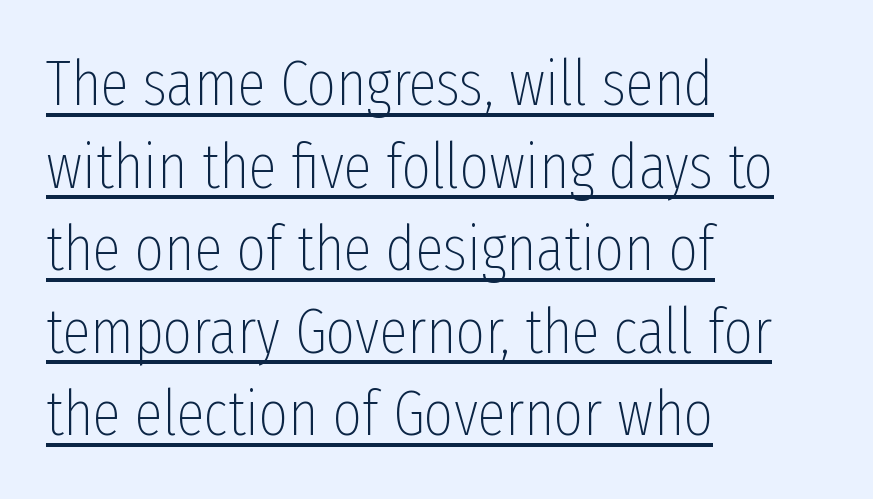
Q: Is the text bold? A: No.
Q: Is the text italic (slanted)? A: No, it is upright.
Q: Is the typeface a serif or a sans-serif typeface? A: Sans-serif.
Q: Is the text underlined? A: Yes.
Q: How is the paragraph aligned? A: Left-aligned.
Q: Is the spacing between letters normal or unusually wide? A: Normal.
Q: Is the spacing between lines tight, normal or loose? A: Normal.
Q: Width (condensed, normal, or wide)? A: Condensed.
Q: Stroke contrast? A: Low.
Q: x-height? A: Medium.
Q: Monospaced? A: No.
